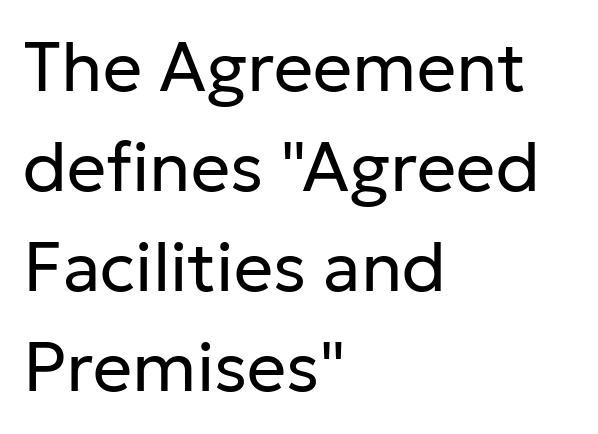
{"serif": "no", "italic": "no", "bold": "no", "weight": "regular", "width": "normal", "stroke_contrast": "low", "x_height": "medium", "monospaced": "no", "underline": "no", "align": "left", "line_spacing": "normal", "line_spacing_ratio": 1.45, "letter_spacing": "normal", "letter_spacing_em": 0.0, "glyph_px": 69}
